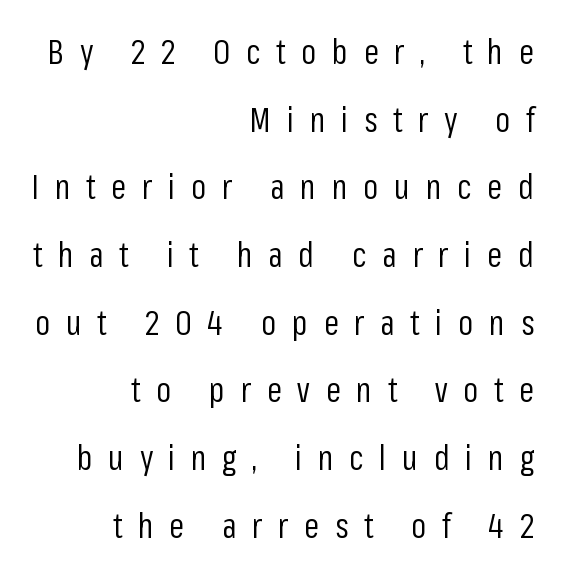
The image shows 34 px regular-weight, condensed sans-serif type, upright; set right-aligned, loose line spacing (1.99x), unusually wide letter spacing (+0.46 em), not underlined; low stroke contrast and a medium x-height.
